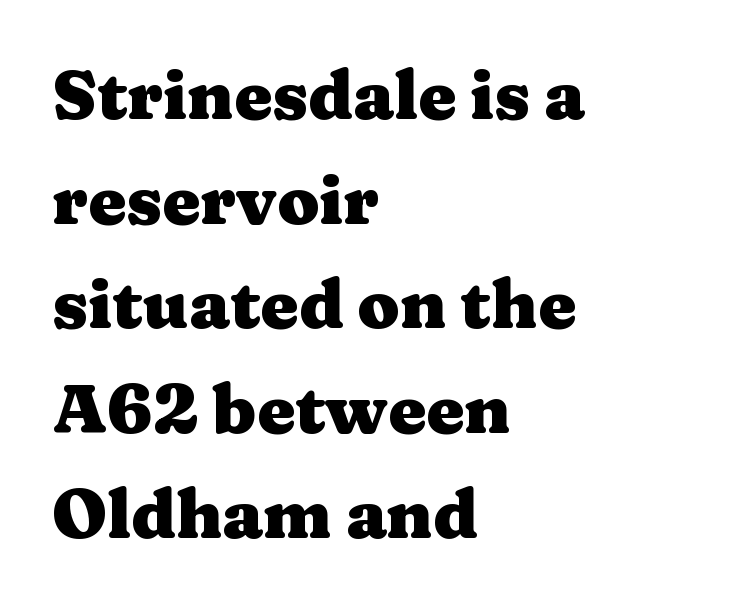
Q: Is the text bold? A: Yes.
Q: Is the text italic (slanted)? A: No, it is upright.
Q: Is the typeface a serif or a sans-serif typeface? A: Serif.
Q: Is the text underlined? A: No.
Q: How is the paragraph aligned? A: Left-aligned.
Q: Is the spacing between letters normal or unusually wide? A: Normal.
Q: Is the spacing between lines tight, normal or loose? A: Normal.
Q: Width (condensed, normal, or wide)? A: Wide.
Q: Stroke contrast? A: Medium.
Q: x-height? A: Medium.
Q: Monospaced? A: No.
